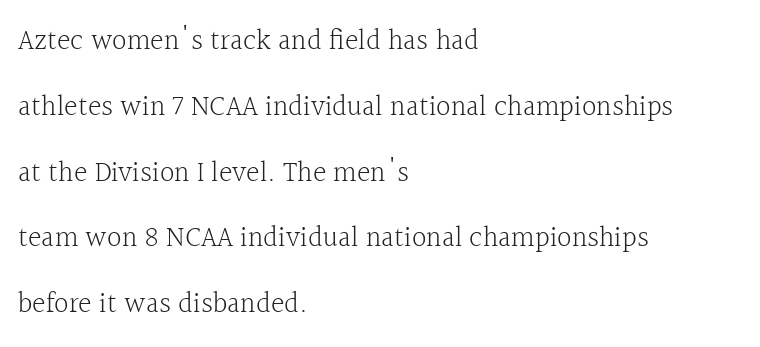
No word sits above an underline. This is not heavy type; no bold has been used. You could not count columns in this text — the font is proportionally spaced. The font's upright variant was chosen for this text. Characters follow at the spacing the type designer built in. Each new line begins a long way beneath the previous one.
